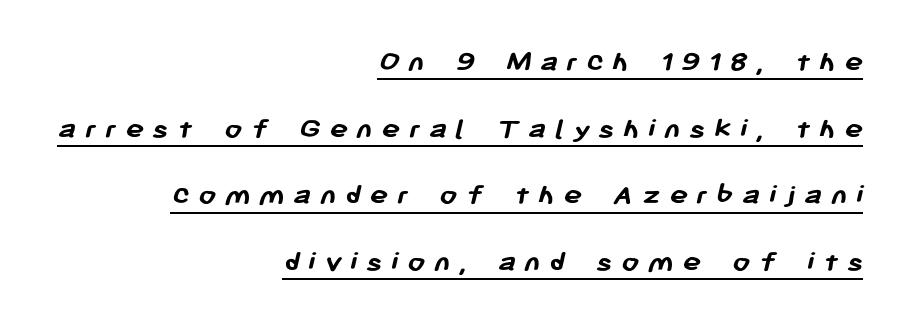
This is sans-serif lettering, the kind often seen on screens and signage. Short note: letters widely spaced. A typesetter would call this proportional, since set widths differ per character. The rendered words wear a rule along their underside. Line ends are locked; line starts wander. This sample trades compactness for vertical openness between lines.
